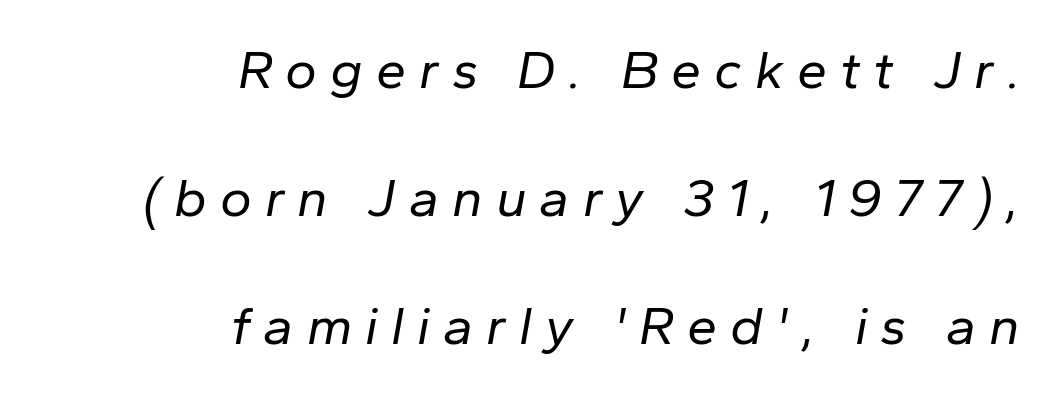
The image shows 54 px regular-weight type, italic (leaning right); set right-aligned, loose line spacing (2.37x), unusually wide letter spacing (+0.24 em), not underlined; low stroke contrast and a medium x-height.
